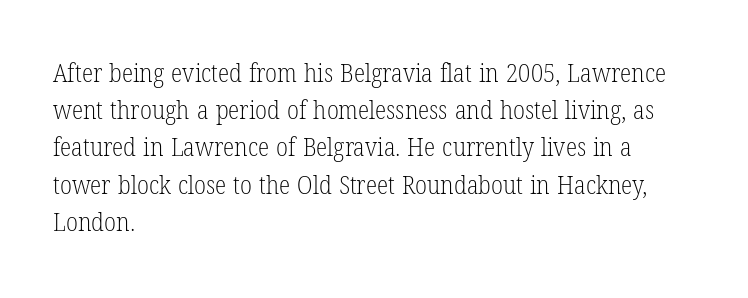
The image shows 26 px text type, upright; set left-aligned, normal line spacing (1.43x), normal letter spacing, not underlined.
